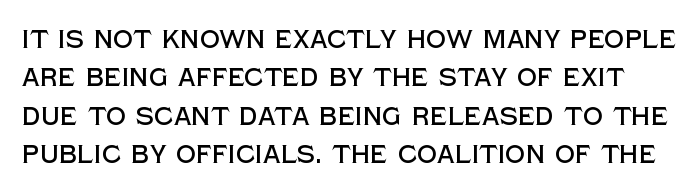
Any mark beneath the type? The region is blank. Spacing between characters is what you'd get straight out of the box. This sample uses an upright cut, with every glyph sitting square on the baseline. One glance says typical: line gaps are just what's usual.
